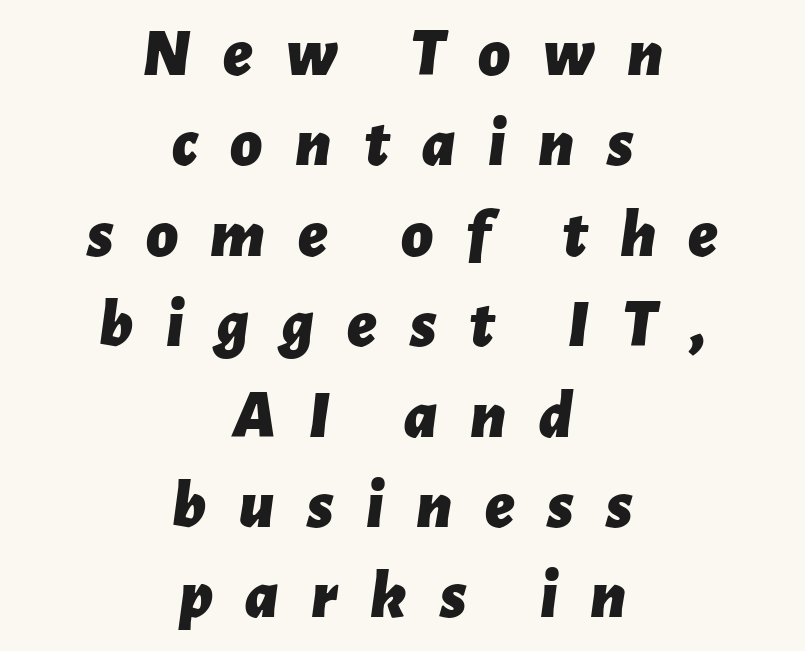
Q: Is the text bold? A: Yes.
Q: Is the text italic (slanted)? A: Yes, it leans right by about 7 degrees.
Q: Is the text underlined? A: No.
Q: How is the paragraph aligned? A: Centered.
Q: Is the spacing between letters normal or unusually wide? A: Unusually wide.
Q: Is the spacing between lines tight, normal or loose? A: Normal.
Q: Width (condensed, normal, or wide)? A: Normal.
Q: Stroke contrast? A: Low.
Q: x-height? A: Medium.
Q: Monospaced? A: No.
